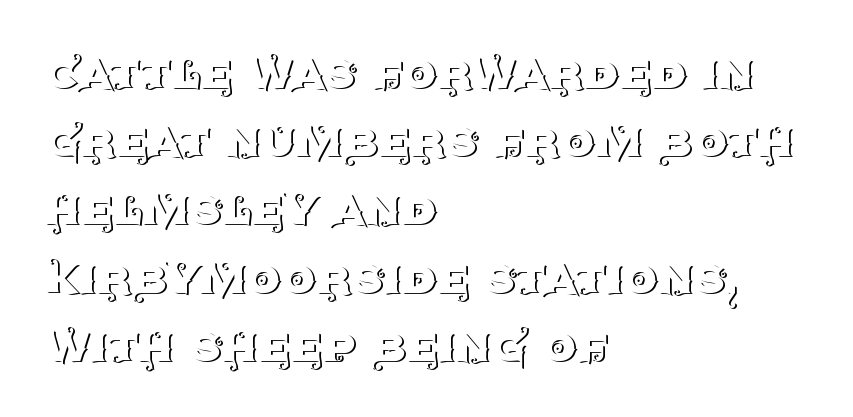
The image shows 55 px thin serif type, upright; set left-aligned, line spacing 1.24x, normal letter spacing, not underlined; medium stroke contrast and a large x-height.
